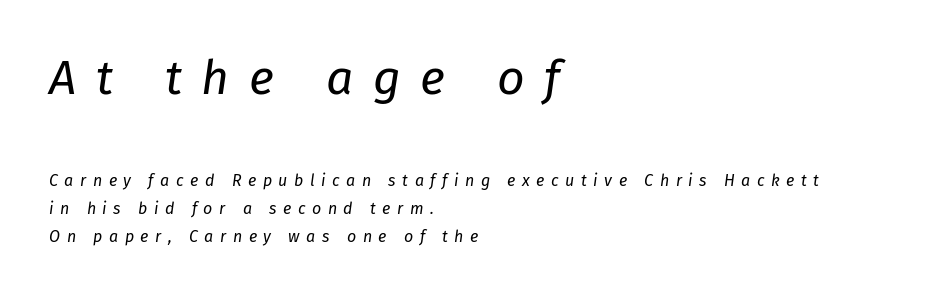
{"italic": "yes", "lean": "right", "slant_degrees": 8, "bold": "no", "weight": "regular", "width": "normal", "stroke_contrast": "low", "x_height": "medium", "monospaced": "no", "underline": "no", "align": "left", "line_spacing_ratio": 1.74, "letter_spacing": "wide", "letter_spacing_em": 0.41, "larger_block": "first", "size_ratio": 3.0, "glyph_px": 48}
